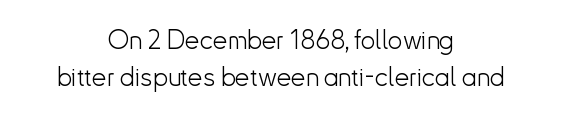
Words float on clear page, feet unadorned. The line texture is even and compact thanks to regular tracking. Stems here are at most as thick as an everyday book face. Do the letters lean? They stand straight.
